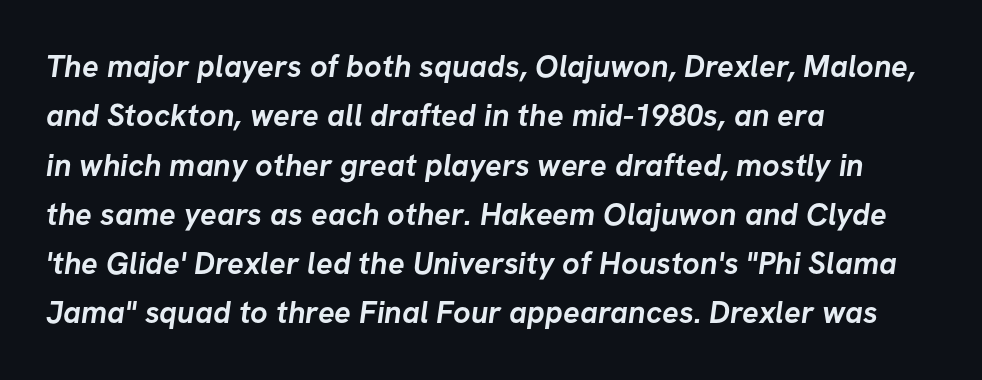
Baseline-to-baseline distance is the conventional proportion of letter height. You could call the tracking neutral — neither tight nor loose. Bare-footed words on every line. How heavy is the stroke? Heavy — this is a bold. Serif or sans? Sans — the stroke terminals are bare. Which margin do the lines hug? The left one — the right edge is uneven.
